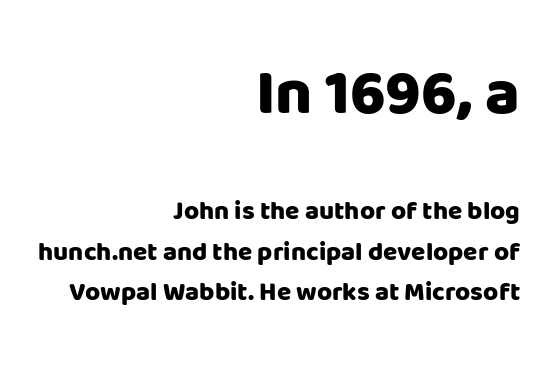
Q: Is the text bold? A: Yes.
Q: Is the text italic (slanted)? A: No, it is upright.
Q: Is the typeface a serif or a sans-serif typeface? A: Sans-serif.
Q: Is the text underlined? A: No.
Q: How is the paragraph aligned? A: Right-aligned.
Q: Is the spacing between letters normal or unusually wide? A: Normal.
Q: Is the spacing between lines tight, normal or loose? A: Normal.
Q: Which block of text is set in a larger size, the first (top) or the second (bottom)? A: The first (top) one.
Q: Width (condensed, normal, or wide)? A: Normal.
Q: Stroke contrast? A: Low.
Q: x-height? A: Large.
Q: Monospaced? A: No.
